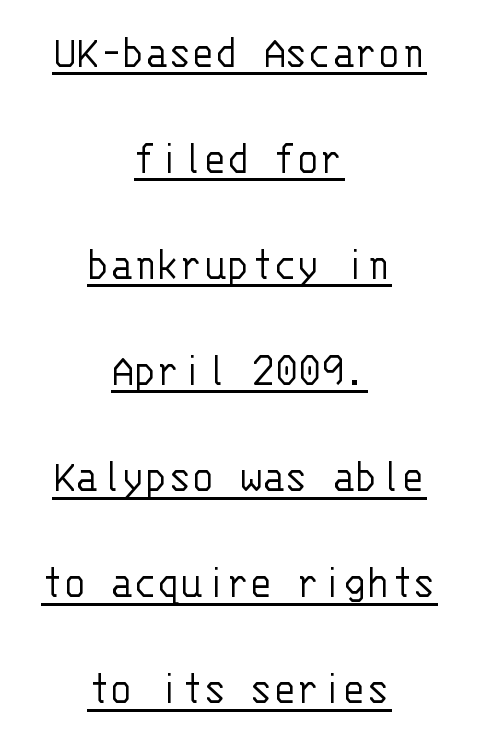
The lettering is marked with a stroke running underneath it. The typeface has the unassuming heft of standard copy or less. In terms of letterform style, serifs are entirely absent. When letters stand straight like this, we call the style roman or upright.
